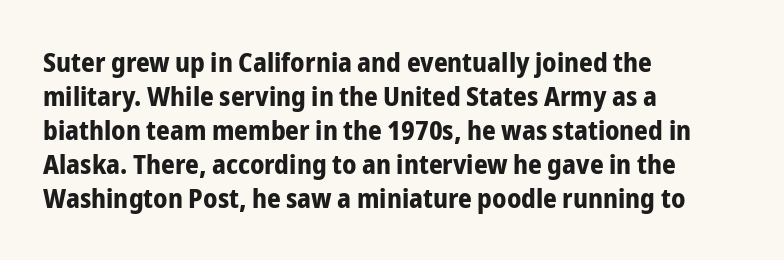
Q: Is the text bold? A: Yes.
Q: Is the text italic (slanted)? A: No, it is upright.
Q: Is the text underlined? A: No.
Q: How is the paragraph aligned? A: Left-aligned.
Q: Is the spacing between letters normal or unusually wide? A: Normal.
Q: Is the spacing between lines tight, normal or loose? A: Normal.
